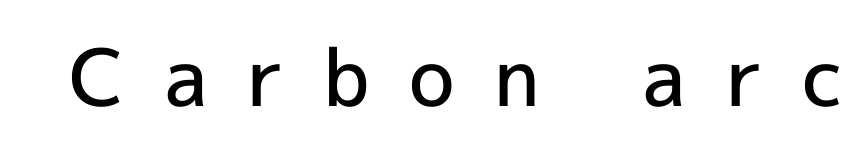
Summary of weight: moderately heavy, a semibold. A typesetter would call this heavily tracked-out type. Each letter's strokes conclude bluntly, with no projecting serifs. Proportional: the letters do not fall into vertical columns.
